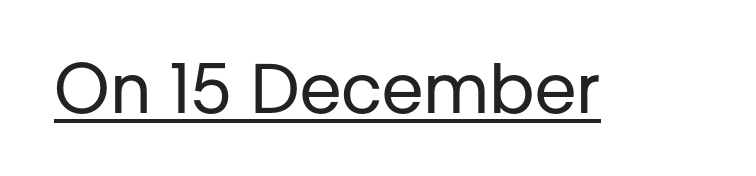
Do the characters align in a grid? No, the font is proportional. There is no visible air inserted between adjacent glyphs. Font category for this specimen: sans-serif. What decoration does the sample have? An underline.
